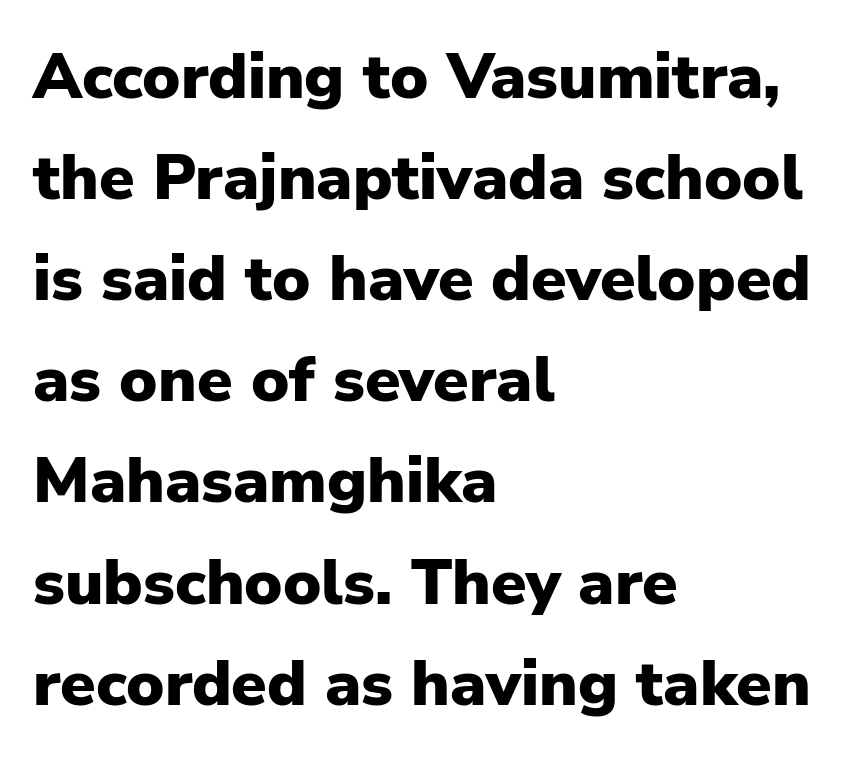
{"serif": "no", "italic": "no", "bold": "yes", "weight": "heavy", "width": "normal", "stroke_contrast": "low", "x_height": "medium", "monospaced": "no", "underline": "no", "align": "left", "line_spacing": "normal", "line_spacing_ratio": 1.58, "letter_spacing": "normal", "letter_spacing_em": 0.0, "glyph_px": 64}
